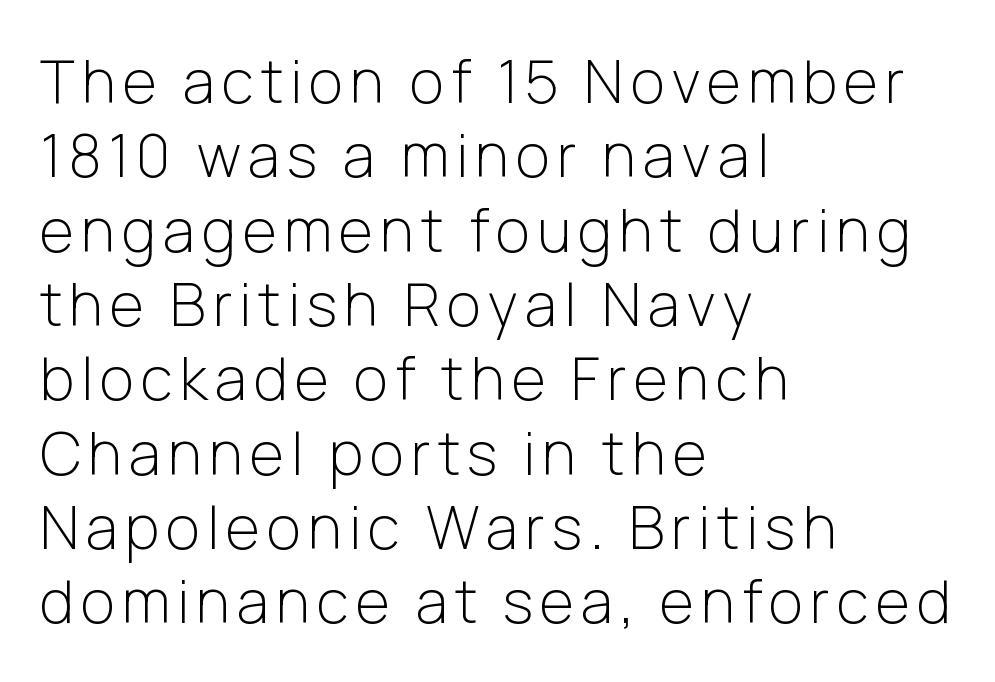
{"serif": "no", "italic": "no", "bold": "no", "weight": "light", "width": "normal", "stroke_contrast": "low", "x_height": "medium", "monospaced": "no", "underline": "no", "align": "left", "line_spacing": "normal", "line_spacing_ratio": 1.26, "glyph_px": 59}
